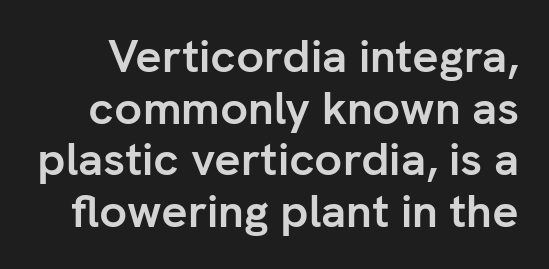
{"serif": "no", "italic": "no", "bold": "yes", "weight": "semibold", "width": "normal", "stroke_contrast": "low", "x_height": "medium", "monospaced": "no", "underline": "no", "line_spacing": "tight", "line_spacing_ratio": 1.12, "letter_spacing": "normal", "letter_spacing_em": 0.0, "glyph_px": 46}
